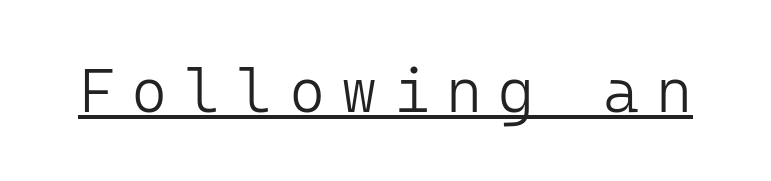
{"serif": "no", "italic": "no", "bold": "no", "weight": "light", "width": "normal", "stroke_contrast": "low", "x_height": "medium", "underline": "yes", "letter_spacing": "wide", "letter_spacing_em": 0.26, "glyph_px": 62}
